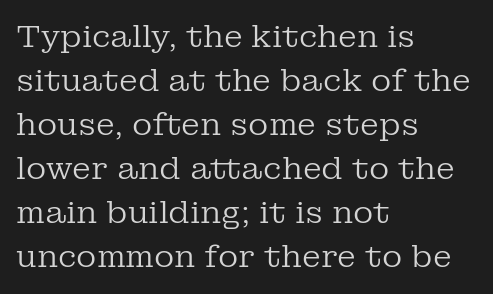
Q: Is the text bold? A: No.
Q: Is the text italic (slanted)? A: No, it is upright.
Q: Is the typeface a serif or a sans-serif typeface? A: Serif.
Q: Is the text underlined? A: No.
Q: How is the paragraph aligned? A: Left-aligned.
Q: Is the spacing between letters normal or unusually wide? A: Normal.
Q: Is the spacing between lines tight, normal or loose? A: Normal.
Q: Width (condensed, normal, or wide)? A: Normal.
Q: Stroke contrast? A: Low.
Q: x-height? A: Medium.
Q: Monospaced? A: No.
